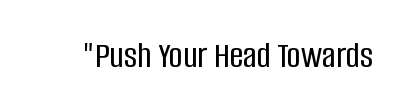
When letters stand straight like this, we call the style roman or upright. The specimen omits any rule beneath the text block's lines. To sum up the face: it is a sans, with no serifs. Spacing between characters is what you'd get straight out of the box. The face used here is proportionally spaced, like ordinary book or web type.
